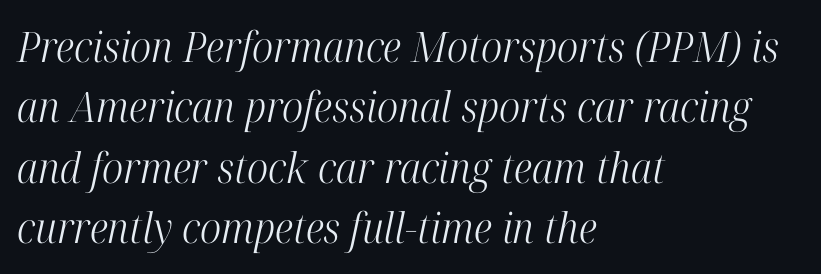
{"serif": "yes", "italic": "yes", "lean": "right", "slant_degrees": 12, "bold": "no", "weight": "light", "width": "condensed", "stroke_contrast": "high", "x_height": "medium", "monospaced": "no", "underline": "no", "align": "left", "line_spacing": "normal", "line_spacing_ratio": 1.44, "letter_spacing": "normal", "letter_spacing_em": 0.0, "glyph_px": 42}
